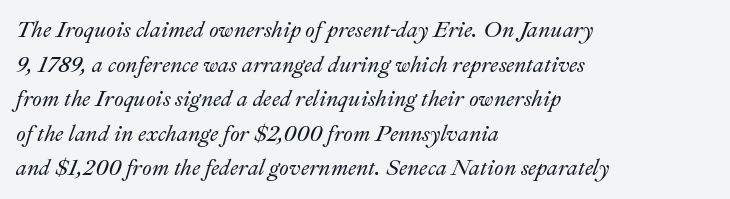
The image shows 22 px text type, italic (leaning right); set left-aligned, normal line spacing (1.57x), normal letter spacing, not underlined.
